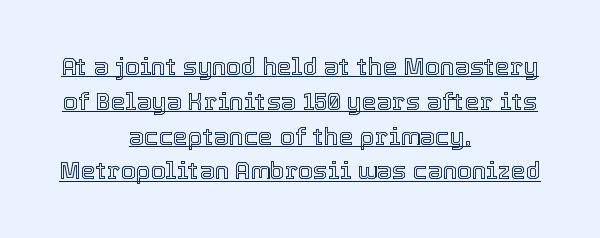
Q: Is the text italic (slanted)? A: No, it is upright.
Q: Is the text underlined? A: Yes.
Q: How is the paragraph aligned? A: Centered.
Q: Is the spacing between letters normal or unusually wide? A: Normal.
Q: Is the spacing between lines tight, normal or loose? A: Normal.
